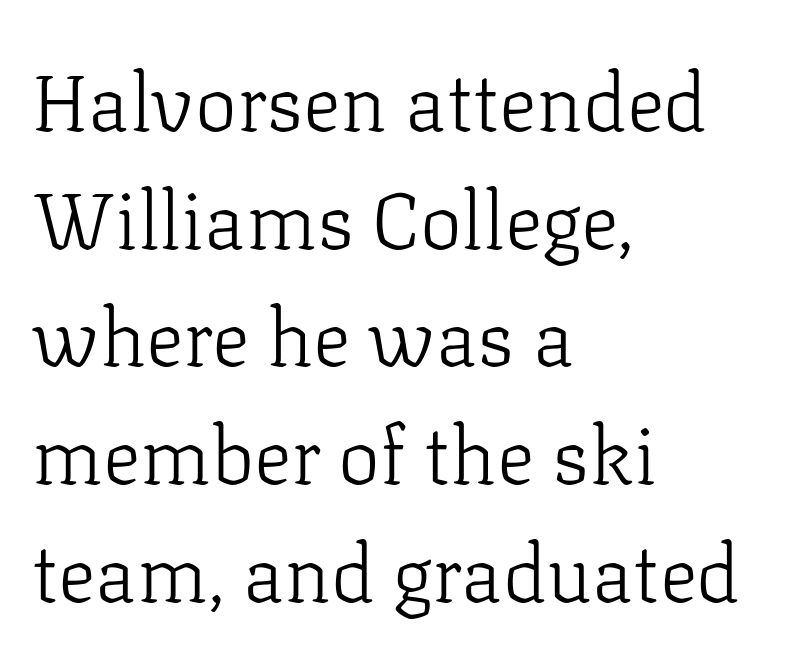
The leading is moderate, giving the passage an even texture. The font sits on the lighter half of the weight spectrum, regular included. Glance below the letters and you will spot only blank space. Words appear dense and cohesive because spacing is normal. If you drew a line through each stem, it would be perfectly vertical.
